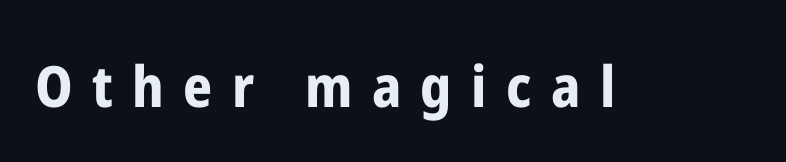
Q: Is the text bold? A: Yes.
Q: Is the text italic (slanted)? A: No, it is upright.
Q: Is the typeface a serif or a sans-serif typeface? A: Sans-serif.
Q: Is the text underlined? A: No.
Q: Is the spacing between letters normal or unusually wide? A: Unusually wide.
Q: Width (condensed, normal, or wide)? A: Condensed.
Q: Stroke contrast? A: Low.
Q: x-height? A: Medium.
Q: Monospaced? A: No.
